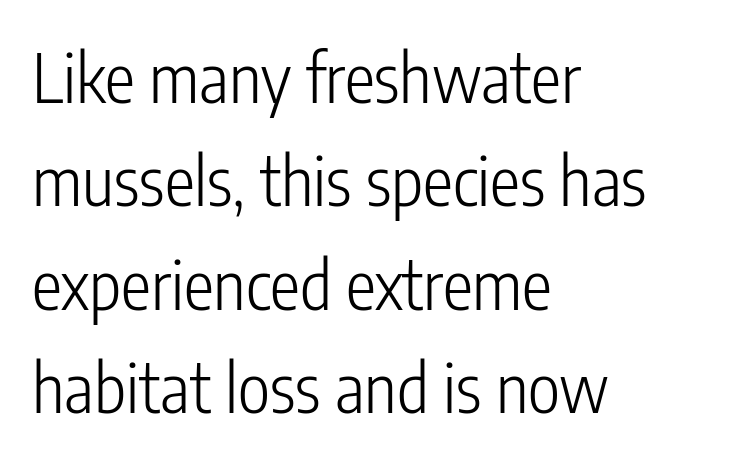
{"serif": "no", "italic": "no", "bold": "no", "weight": "light", "width": "condensed", "stroke_contrast": "low", "x_height": "medium", "monospaced": "no", "underline": "no", "align": "left", "line_spacing": "normal", "line_spacing_ratio": 1.52, "letter_spacing": "normal", "letter_spacing_em": 0.0, "glyph_px": 68}
